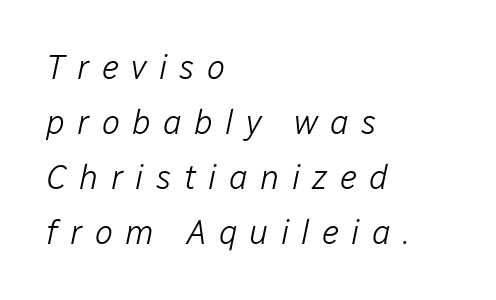
This rendering widens character spacing well past its baseline value. What's the leading like? Ordinary, nothing unusual. The typeface has the unassuming heft of standard copy or less. Character widths vary here, with narrow letters taking less room than wide ones. If you drew a line through each stem, it would be angled. Each line starts at the same left margin while the right side varies.
